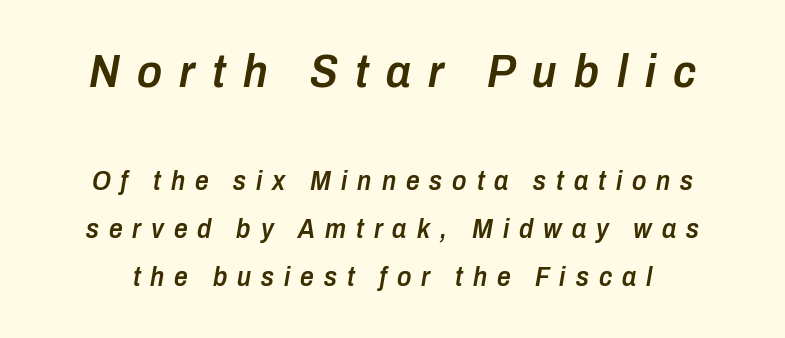
Tracking value appears strongly positive — letters spread wide. As a designer I'd log this as weight 600, semibold. The rendering shrinks the type as you move from the upper chunk to the lower. Tall strokes in this sample are angled rather than plumb. Bare-footed words on every line. Think of a printed novel: that variable character pitch is what you see here.
